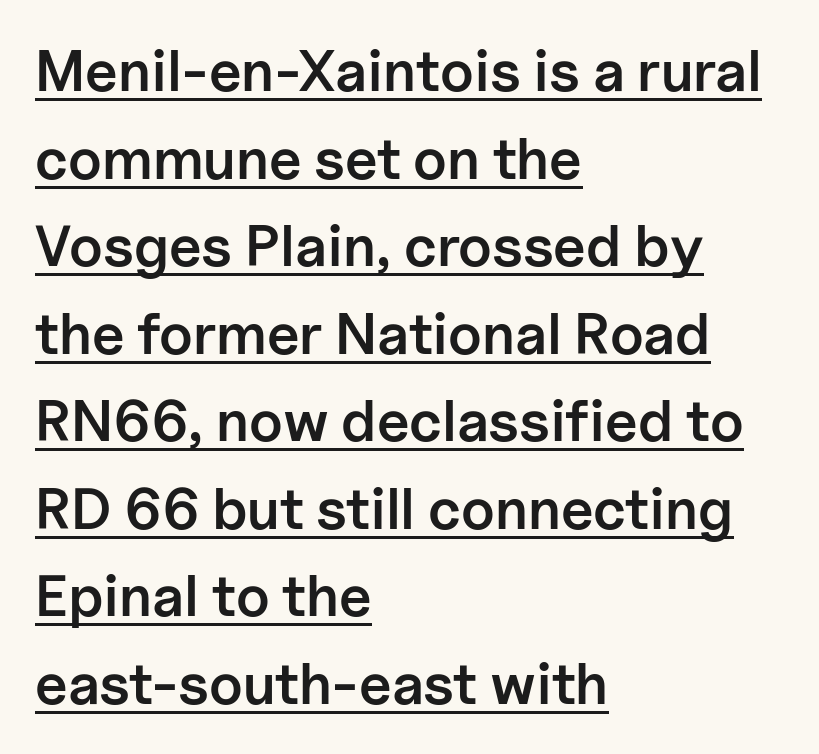
Left-aligned paragraph, ragged on the right. Unlike italic type, these characters show no tilt at all. Each word holds together tightly as a unit, with standard inter-letter gaps. Does a line run under the words? Yes, clearly. Weight: semibold (demi).
